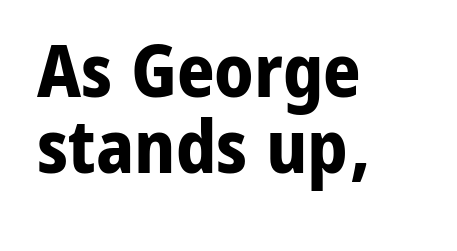
Q: Is the text bold? A: Yes.
Q: Is the text italic (slanted)? A: No, it is upright.
Q: Is the typeface a serif or a sans-serif typeface? A: Sans-serif.
Q: Is the text underlined? A: No.
Q: How is the paragraph aligned? A: Left-aligned.
Q: Is the spacing between letters normal or unusually wide? A: Normal.
Q: Is the spacing between lines tight, normal or loose? A: Tight.
Q: Width (condensed, normal, or wide)? A: Normal.
Q: Stroke contrast? A: Low.
Q: x-height? A: Medium.
Q: Monospaced? A: No.
